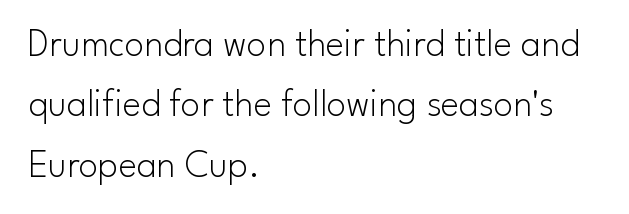
All the whitespace from short lines collects on the right. Think of a printed novel: that variable character pitch is what you see here. Posture: vertical. Letter spacing: default. The line-height multiplier appears to be the usual default. Stems here are at most as thick as an everyday book face.
